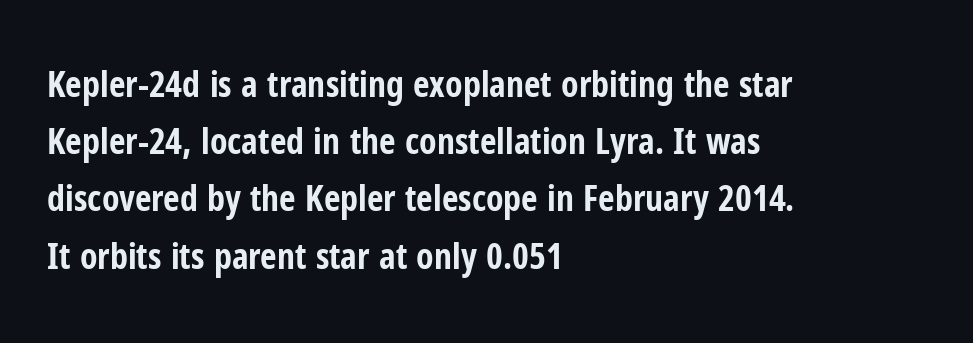
Observe the ordinary spacing: letters are neighbours, not strangers. The passage shown is typed in a proportional face where columns would drift. Vertical strokes here are truly vertical. Lines of text with bare space underneath. All the whitespace from short lines collects on the right.
